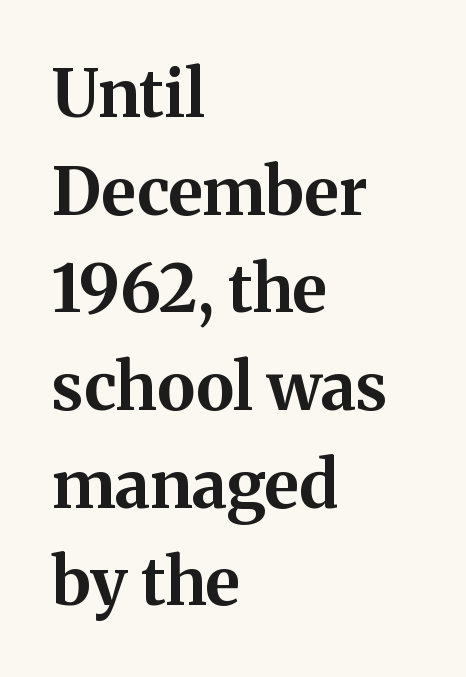
Q: Is the text bold? A: Yes.
Q: Is the text italic (slanted)? A: No, it is upright.
Q: Is the typeface a serif or a sans-serif typeface? A: Serif.
Q: Is the text underlined? A: No.
Q: How is the paragraph aligned? A: Left-aligned.
Q: Is the spacing between letters normal or unusually wide? A: Normal.
Q: Is the spacing between lines tight, normal or loose? A: Normal.
Q: Width (condensed, normal, or wide)? A: Normal.
Q: Stroke contrast? A: Medium.
Q: x-height? A: Medium.
Q: Monospaced? A: No.
